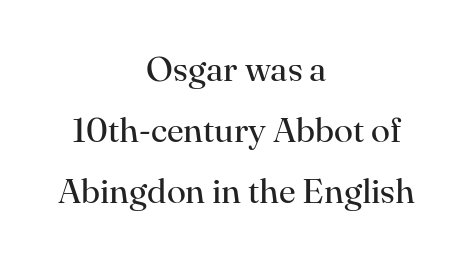
The image shows 35 px regular-weight serif type, upright; set centered, line spacing 1.75x, normal letter spacing, not underlined; high stroke contrast and a small x-height.
